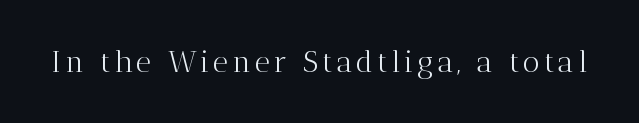
{"serif": "yes", "italic": "no", "bold": "no", "weight": "light", "width": "normal", "stroke_contrast": "medium", "x_height": "medium", "monospaced": "no", "underline": "no", "glyph_px": 30}
